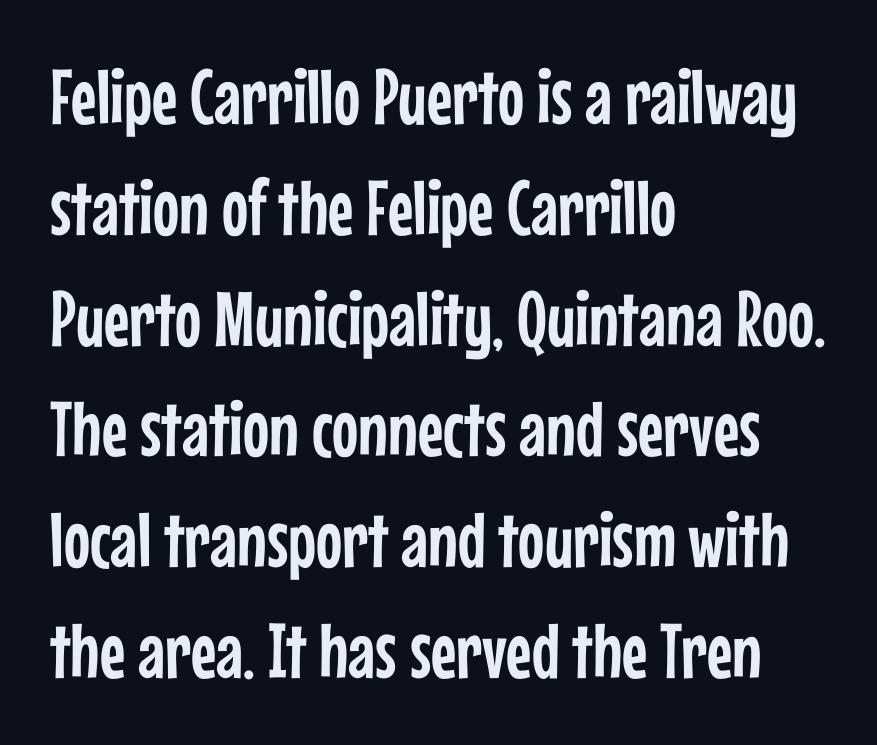
{"serif": "no", "italic": "no", "width": "condensed", "stroke_contrast": "low", "x_height": "medium", "monospaced": "no", "underline": "no", "align": "left", "line_spacing": "normal", "line_spacing_ratio": 1.42, "letter_spacing": "normal", "letter_spacing_em": 0.0, "glyph_px": 78}
